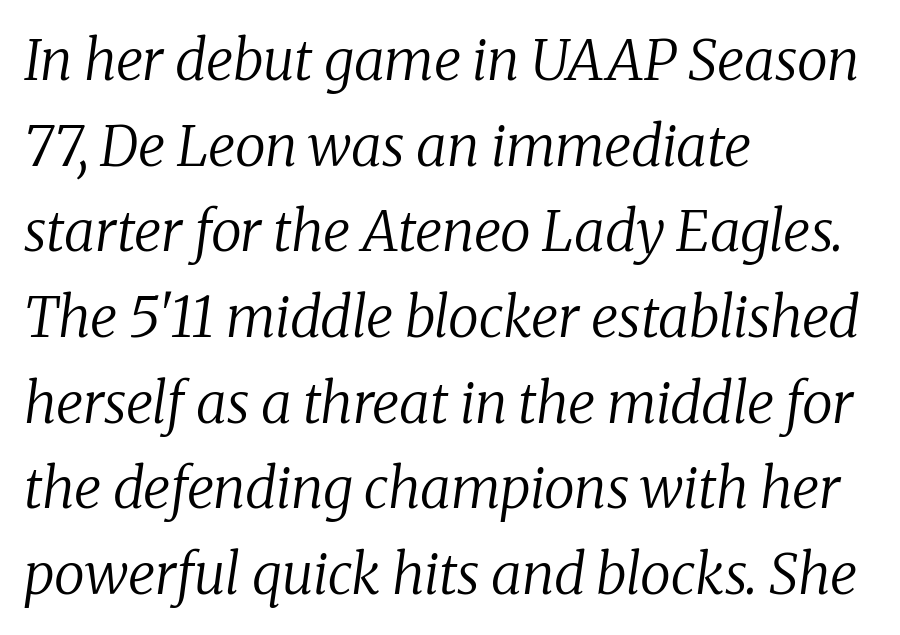
{"serif": "yes", "italic": "yes", "lean": "right", "slant_degrees": 8, "bold": "no", "weight": "regular", "width": "normal", "stroke_contrast": "low", "x_height": "medium", "monospaced": "no", "underline": "no", "align": "left", "line_spacing": "normal", "line_spacing_ratio": 1.53, "letter_spacing": "normal", "letter_spacing_em": 0.0, "glyph_px": 56}
